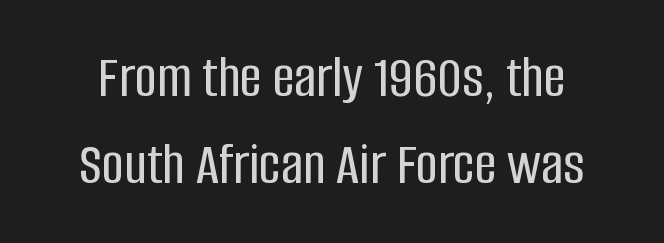
Q: Is the text italic (slanted)? A: No, it is upright.
Q: Is the typeface a serif or a sans-serif typeface? A: Sans-serif.
Q: Is the text underlined? A: No.
Q: Is the spacing between letters normal or unusually wide? A: Normal.
Q: Is the spacing between lines tight, normal or loose? A: Normal.
Q: Width (condensed, normal, or wide)? A: Condensed.
Q: Stroke contrast? A: Low.
Q: x-height? A: Large.
Q: Monospaced? A: No.
